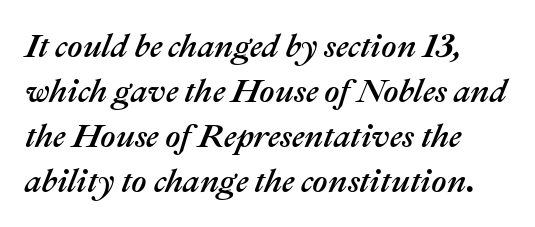
Q: Is the text italic (slanted)? A: Yes, it leans right by about 22 degrees.
Q: Is the text underlined? A: No.
Q: How is the paragraph aligned? A: Left-aligned.
Q: Is the spacing between letters normal or unusually wide? A: Normal.
Q: Is the spacing between lines tight, normal or loose? A: Normal.
Q: Width (condensed, normal, or wide)? A: Normal.
Q: Stroke contrast? A: Medium.
Q: x-height? A: Medium.
Q: Monospaced? A: No.
